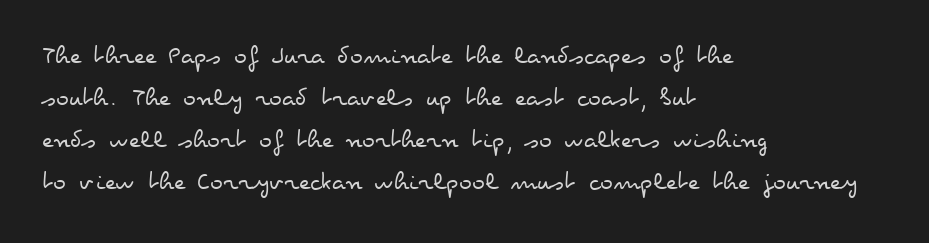
Each new line begins a customary step beneath the previous one. The passage shown is not underscored anywhere. Weight: not bold — regular or lighter. Nope, not italic — everything's standing straight. A classic flush-left, rag-right setting is used for this passage.
